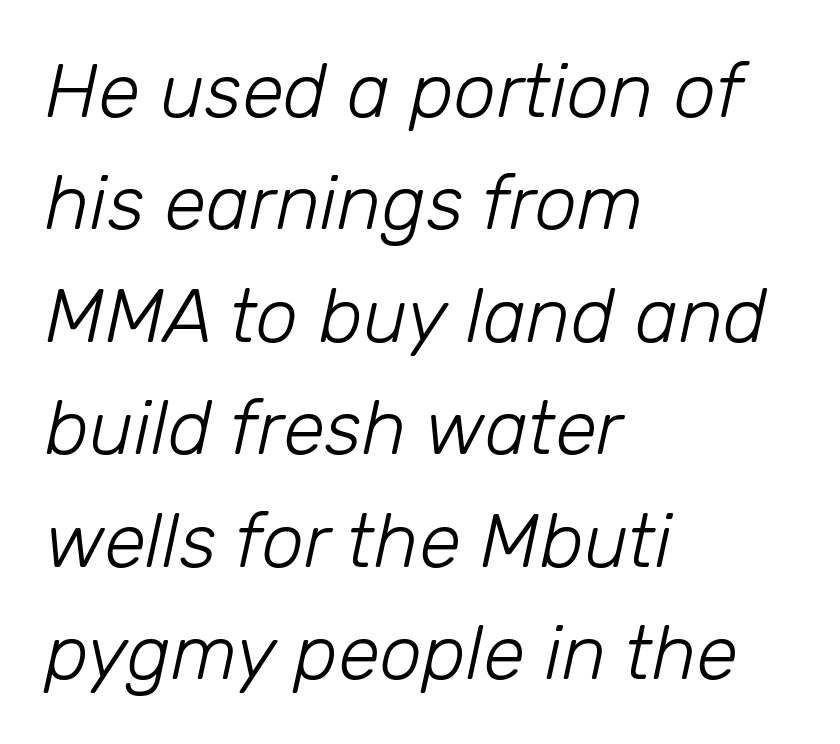
The image shows 76 px light type, italic (leaning right); set left-aligned, normal line spacing (1.48x), normal letter spacing, not underlined; low stroke contrast and a medium x-height.
